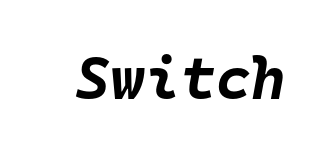
The image shows 60 px bold type, italic (leaning right), monospaced; set normal letter spacing, not underlined; low stroke contrast and a large x-height.
